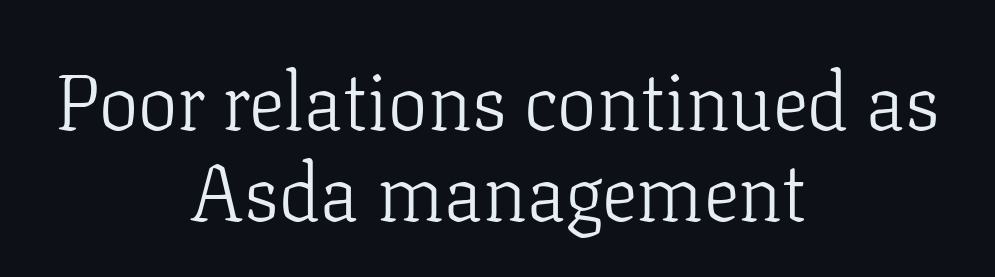
I'd call this a serif setting — the letters wear small feet. Italic? Not at all — the glyphs are vertical. Stem width sits at or under what a default text font uses. The letters sit at their default tracking, neither squeezed nor spread. The typesetter chose a symmetrical, centered arrangement here. Descenders hang freely into open space.
